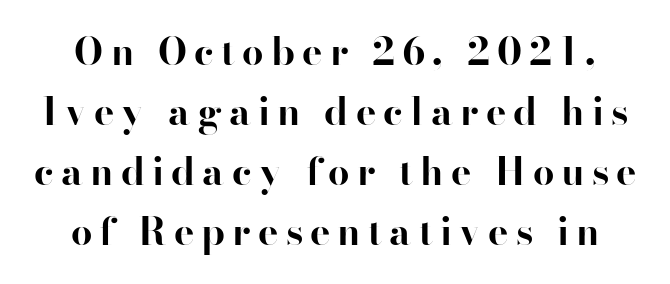
Q: Is the text bold? A: Yes.
Q: Is the text italic (slanted)? A: No, it is upright.
Q: Is the typeface a serif or a sans-serif typeface? A: Sans-serif.
Q: Is the text underlined? A: No.
Q: How is the paragraph aligned? A: Centered.
Q: Is the spacing between lines tight, normal or loose? A: Normal.
Q: Width (condensed, normal, or wide)? A: Normal.
Q: Stroke contrast? A: High.
Q: x-height? A: Small.
Q: Monospaced? A: No.
